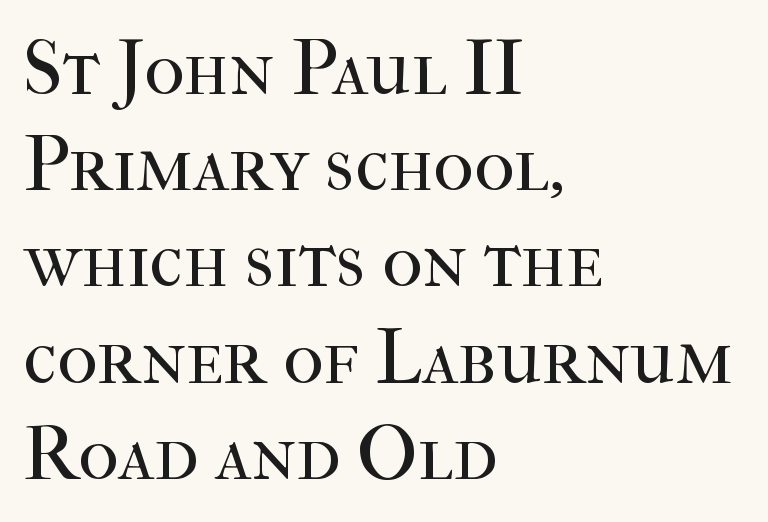
{"serif": "yes", "italic": "no", "bold": "no", "weight": "regular", "width": "normal", "stroke_contrast": "high", "x_height": "medium", "monospaced": "no", "underline": "no", "align": "left", "line_spacing": "normal", "line_spacing_ratio": 1.25, "letter_spacing": "normal", "letter_spacing_em": 0.0, "glyph_px": 77}
